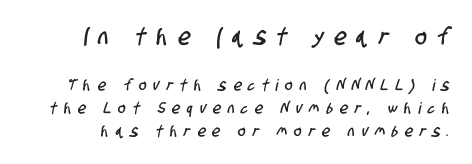
{"underline": "no", "line_spacing": "normal", "line_spacing_ratio": 1.42, "letter_spacing": "wide", "letter_spacing_em": 0.44, "larger_block": "first", "size_ratio": 1.5, "glyph_px": 24}
